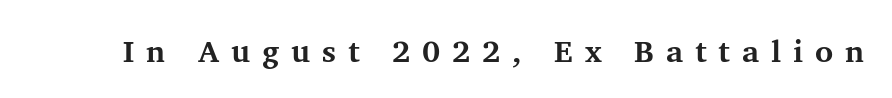
The image shows 31 px bold serif type, upright; set unusually wide letter spacing (+0.38 em), not underlined; medium stroke contrast and a medium x-height.
